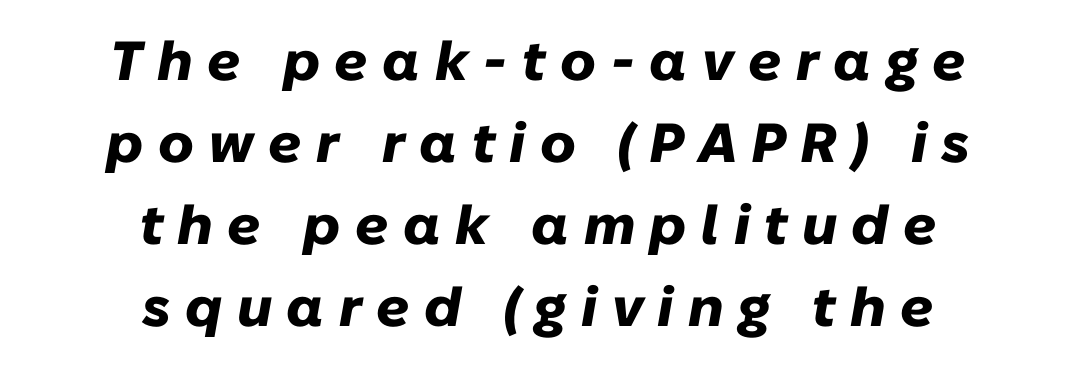
Does extra space separate the letters? Yes, quite a lot of it. The specimen reads as italic at a glance. The rows are spaced the way most documents space them. The area under the type is left untouched.
